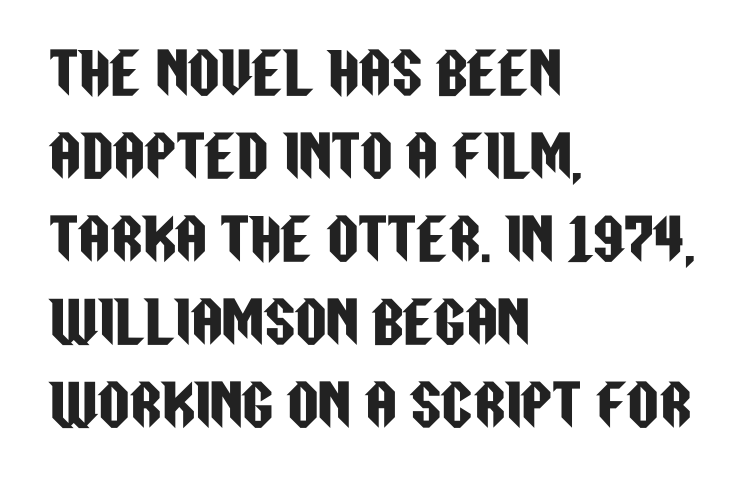
The image shows 55 px condensed sans-serif type, upright; set left-aligned, normal line spacing (1.51x), normal letter spacing, not underlined; low stroke contrast and a large x-height.
